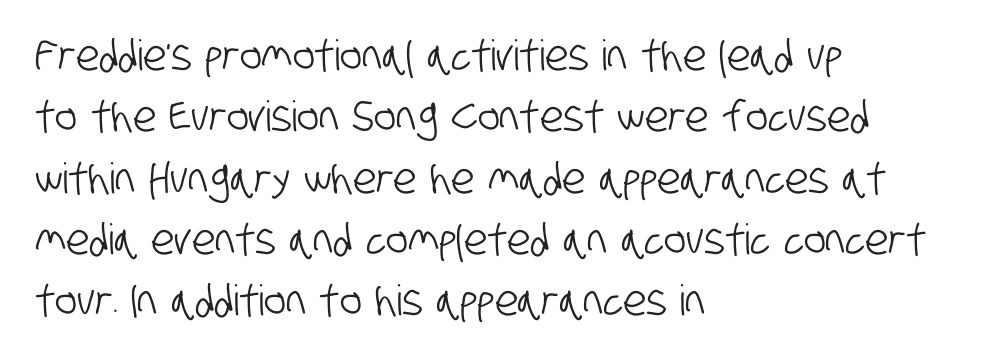
Q: Is the typeface a serif or a sans-serif typeface? A: Sans-serif.
Q: Is the text underlined? A: No.
Q: How is the paragraph aligned? A: Left-aligned.
Q: Is the spacing between letters normal or unusually wide? A: Normal.
Q: Is the spacing between lines tight, normal or loose? A: Normal.
Q: Width (condensed, normal, or wide)? A: Condensed.
Q: Stroke contrast? A: Low.
Q: x-height? A: Large.
Q: Monospaced? A: No.
